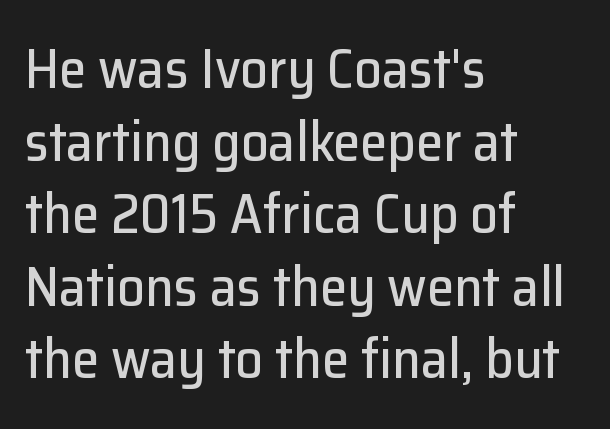
Q: Is the text italic (slanted)? A: No, it is upright.
Q: Is the typeface a serif or a sans-serif typeface? A: Sans-serif.
Q: Is the text underlined? A: No.
Q: How is the paragraph aligned? A: Left-aligned.
Q: Is the spacing between letters normal or unusually wide? A: Normal.
Q: Is the spacing between lines tight, normal or loose? A: Normal.
Q: Width (condensed, normal, or wide)? A: Normal.
Q: Stroke contrast? A: Low.
Q: x-height? A: Medium.
Q: Monospaced? A: No.
